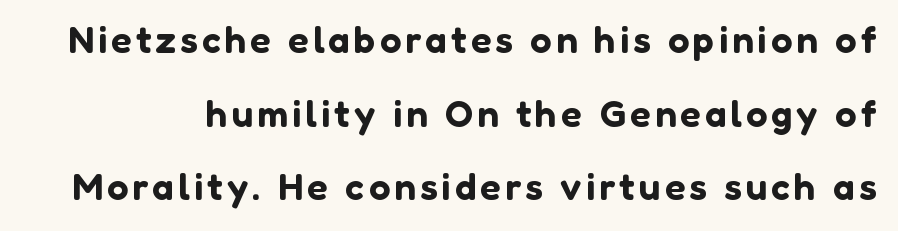
Q: Is the text italic (slanted)? A: No, it is upright.
Q: Is the typeface a serif or a sans-serif typeface? A: Sans-serif.
Q: Is the text underlined? A: No.
Q: Is the spacing between lines tight, normal or loose? A: Loose.
Q: Width (condensed, normal, or wide)? A: Normal.
Q: Stroke contrast? A: Low.
Q: x-height? A: Medium.
Q: Monospaced? A: No.
